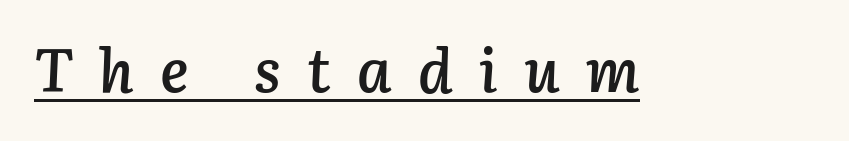
The image shows 60 px semibold type, italic (leaning right); set unusually wide letter spacing (+0.44 em), underlined; low stroke contrast and a medium x-height.
